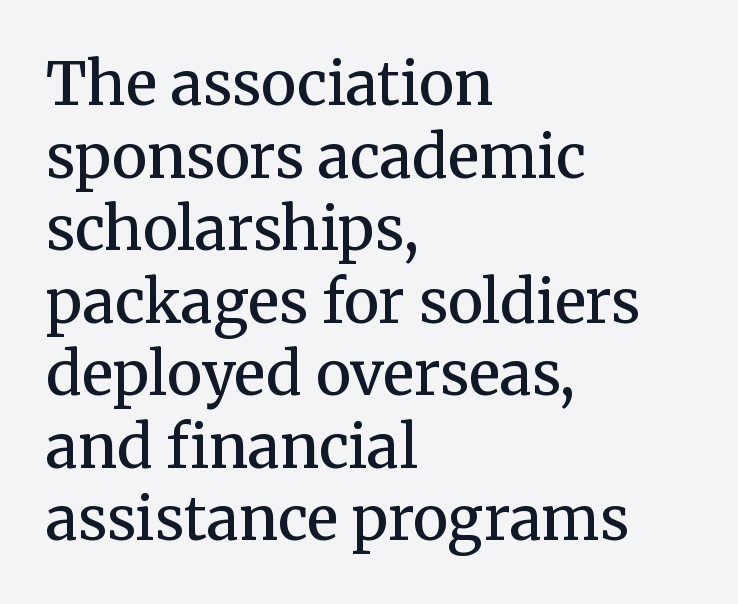
The image shows 59 px semibold serif type, upright; set left-aligned, line spacing 1.23x, normal letter spacing, not underlined; medium stroke contrast and a medium x-height.
